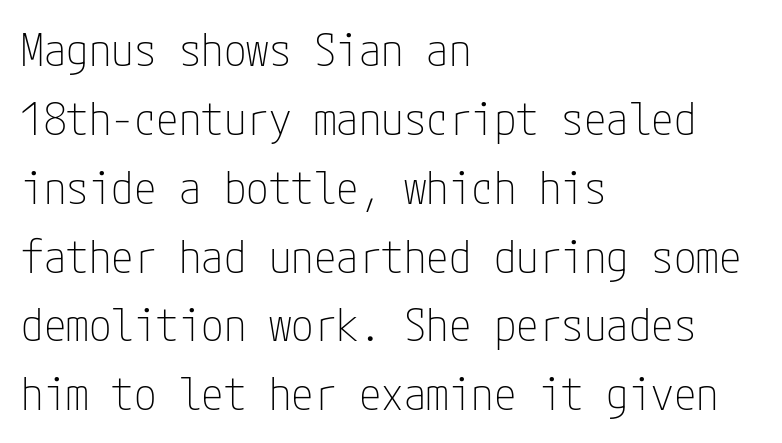
{"serif": "no", "italic": "no", "bold": "no", "weight": "thin", "width": "condensed", "stroke_contrast": "low", "x_height": "medium", "underline": "no", "align": "left", "line_spacing": "normal", "line_spacing_ratio": 1.53, "letter_spacing": "normal", "letter_spacing_em": 0.0, "glyph_px": 45}
